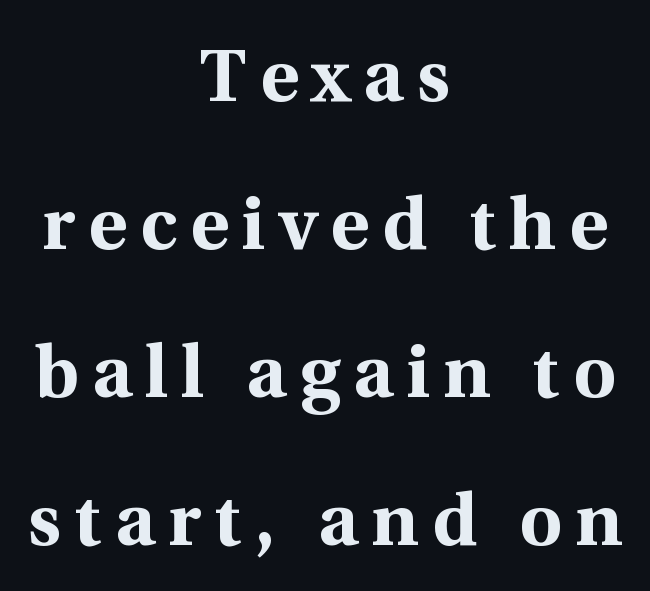
{"serif": "yes", "italic": "no", "bold": "yes", "weight": "bold", "width": "normal", "x_height": "medium", "monospaced": "no", "underline": "no", "align": "center", "line_spacing": "loose", "line_spacing_ratio": 2.0, "glyph_px": 74}
